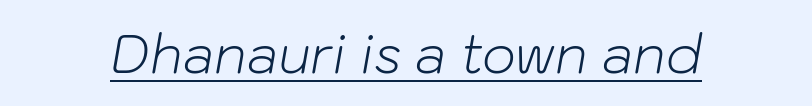
Q: Is the text bold? A: No.
Q: Is the text italic (slanted)? A: Yes, it leans right by about 10 degrees.
Q: Is the text underlined? A: Yes.
Q: Is the spacing between letters normal or unusually wide? A: Normal.
Q: Width (condensed, normal, or wide)? A: Normal.
Q: Stroke contrast? A: Low.
Q: x-height? A: Medium.
Q: Monospaced? A: No.
